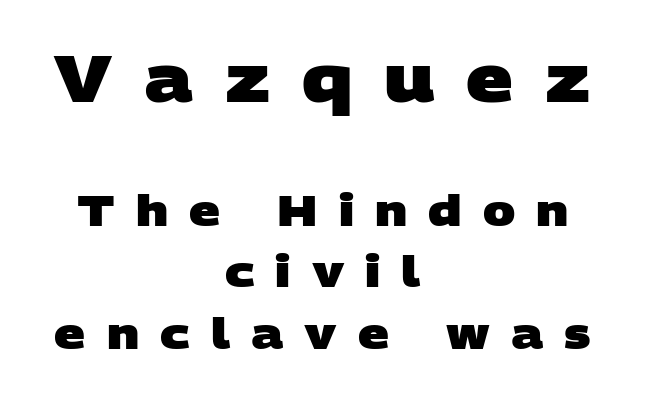
Q: Is the text bold? A: Yes.
Q: Is the typeface a serif or a sans-serif typeface? A: Sans-serif.
Q: Is the text underlined? A: No.
Q: How is the paragraph aligned? A: Centered.
Q: Is the spacing between letters normal or unusually wide? A: Unusually wide.
Q: Is the spacing between lines tight, normal or loose? A: Normal.
Q: Which block of text is set in a larger size, the first (top) or the second (bottom)? A: The first (top) one.
Q: Width (condensed, normal, or wide)? A: Wide.
Q: Stroke contrast? A: Low.
Q: x-height? A: Large.
Q: Monospaced? A: No.
